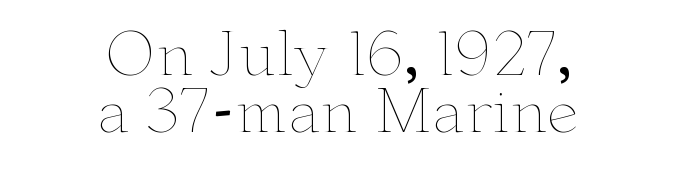
Q: Is the text bold? A: No.
Q: Is the text italic (slanted)? A: No, it is upright.
Q: Is the text underlined? A: No.
Q: How is the paragraph aligned? A: Centered.
Q: Is the spacing between letters normal or unusually wide? A: Normal.
Q: Is the spacing between lines tight, normal or loose? A: Tight.
Q: Width (condensed, normal, or wide)? A: Wide.
Q: Stroke contrast? A: Low.
Q: x-height? A: Small.
Q: Monospaced? A: No.
